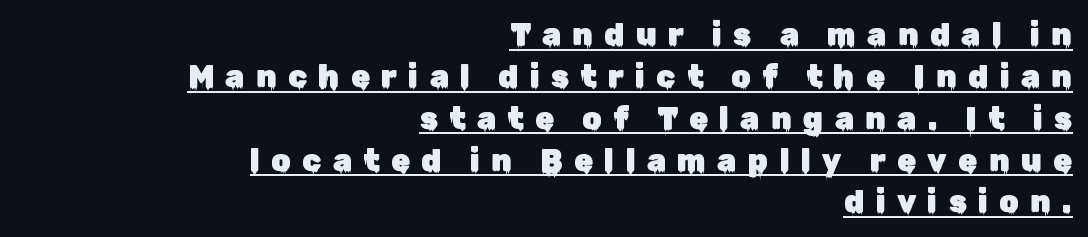
Q: Is the text italic (slanted)? A: No, it is upright.
Q: Is the typeface a serif or a sans-serif typeface? A: Sans-serif.
Q: Is the text underlined? A: Yes.
Q: How is the paragraph aligned? A: Right-aligned.
Q: Is the spacing between letters normal or unusually wide? A: Unusually wide.
Q: Is the spacing between lines tight, normal or loose? A: Normal.
Q: Width (condensed, normal, or wide)? A: Normal.
Q: Stroke contrast? A: Low.
Q: x-height? A: Medium.
Q: Monospaced? A: No.
